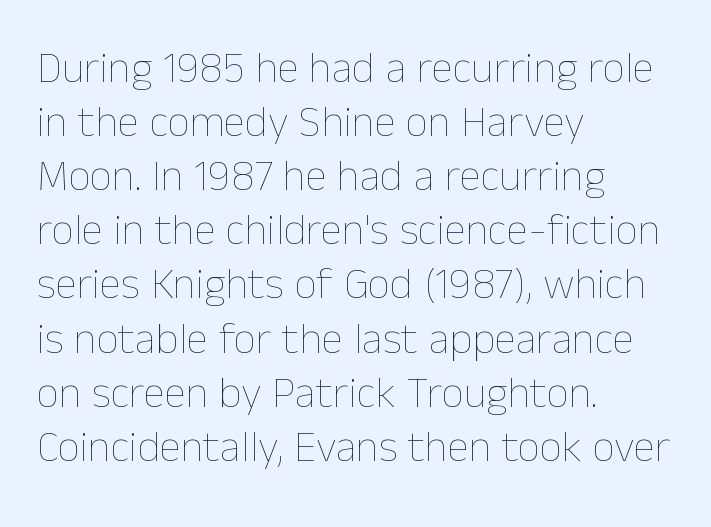
Q: Is the text bold? A: No.
Q: Is the text italic (slanted)? A: No, it is upright.
Q: Is the text underlined? A: No.
Q: How is the paragraph aligned? A: Left-aligned.
Q: Is the spacing between letters normal or unusually wide? A: Normal.
Q: Width (condensed, normal, or wide)? A: Normal.
Q: Stroke contrast? A: Low.
Q: x-height? A: Medium.
Q: Monospaced? A: No.
